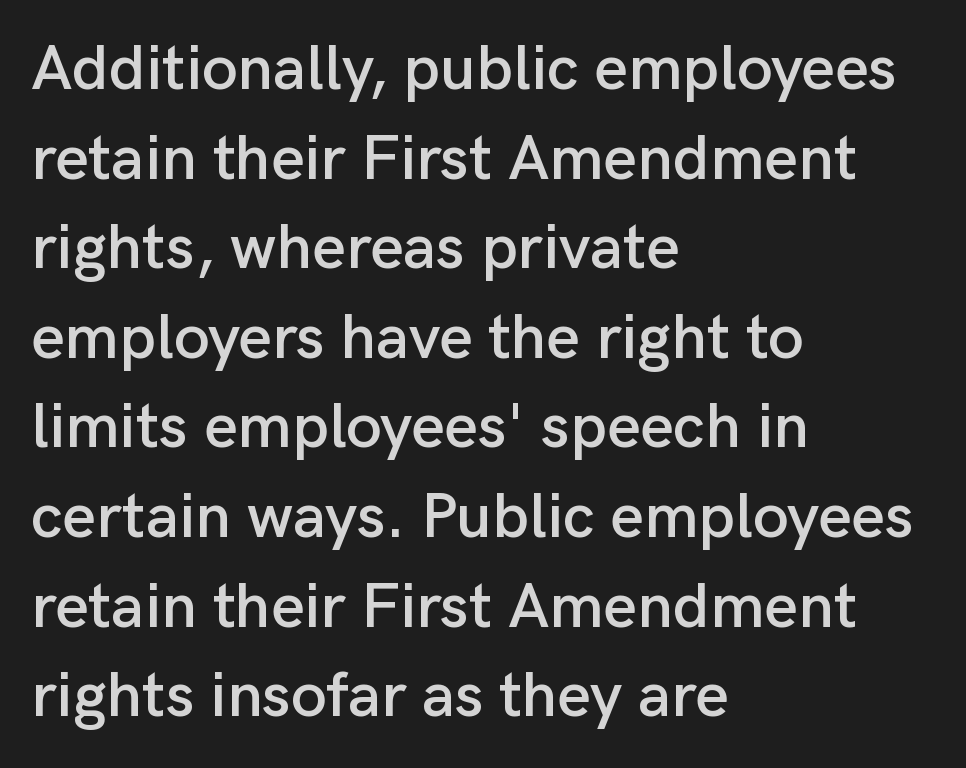
Q: Is the text italic (slanted)? A: No, it is upright.
Q: Is the typeface a serif or a sans-serif typeface? A: Sans-serif.
Q: Is the text underlined? A: No.
Q: How is the paragraph aligned? A: Left-aligned.
Q: Is the spacing between letters normal or unusually wide? A: Normal.
Q: Is the spacing between lines tight, normal or loose? A: Normal.
Q: Width (condensed, normal, or wide)? A: Normal.
Q: Stroke contrast? A: Low.
Q: x-height? A: Medium.
Q: Monospaced? A: No.
